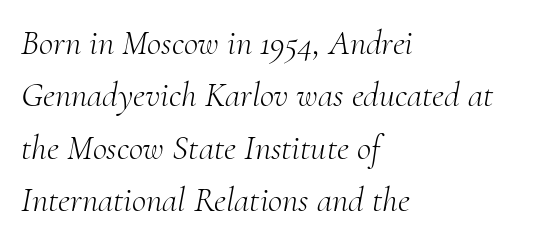
The image shows 35 px light serif type, italic (leaning right); set left-aligned, normal line spacing (1.5x), normal letter spacing, not underlined; medium stroke contrast and a small x-height.
